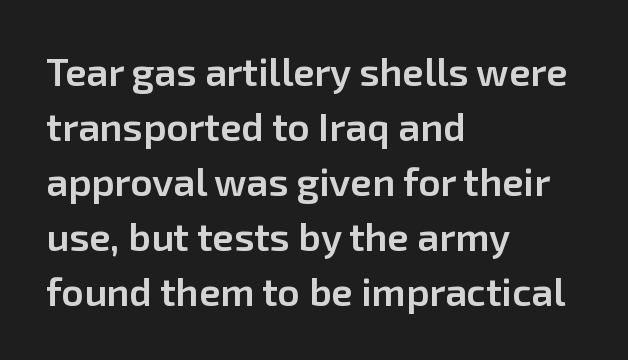
The image shows 39 px semibold sans-serif type, upright; set left-aligned, normal line spacing (1.41x), normal letter spacing, not underlined; low stroke contrast and a medium x-height.
